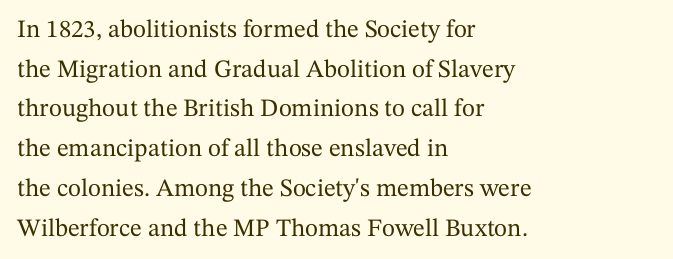
The image shows 25 px text type, upright; set left-aligned, normal line spacing (1.59x), normal letter spacing, not underlined.
